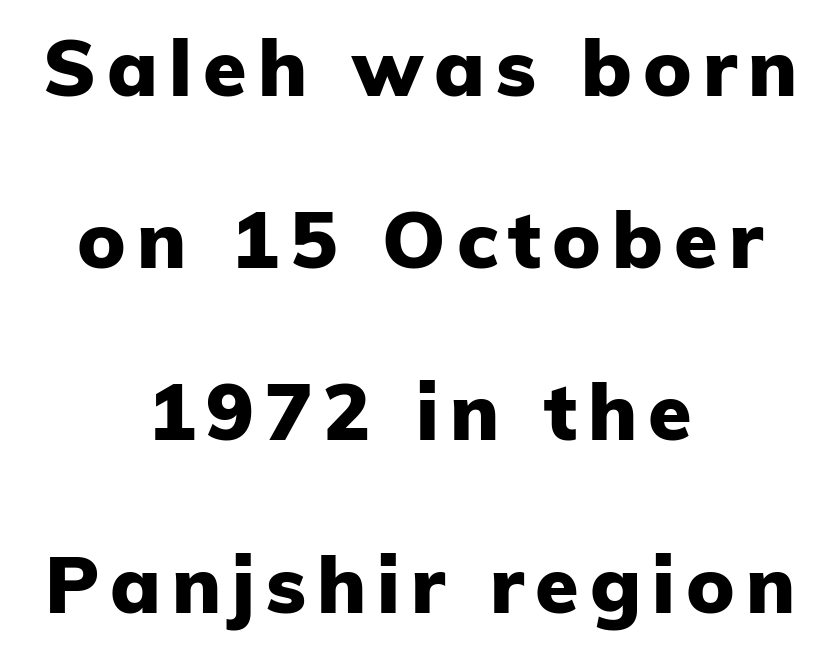
{"serif": "no", "italic": "no", "bold": "yes", "weight": "heavy", "width": "normal", "stroke_contrast": "low", "x_height": "medium", "monospaced": "no", "underline": "no", "align": "center", "line_spacing": "loose", "line_spacing_ratio": 2.18, "glyph_px": 79}
